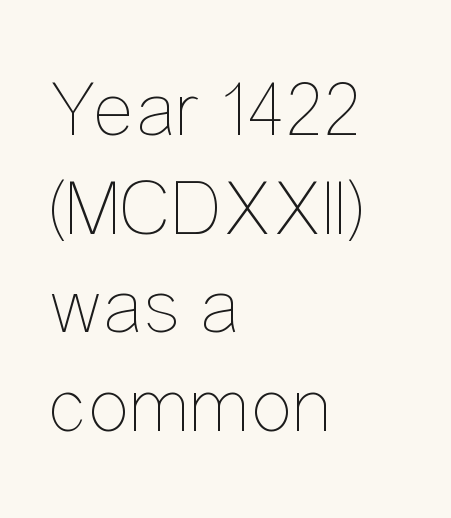
Q: Is the text bold? A: No.
Q: Is the text italic (slanted)? A: No, it is upright.
Q: Is the text underlined? A: No.
Q: How is the paragraph aligned? A: Left-aligned.
Q: Is the spacing between letters normal or unusually wide? A: Normal.
Q: Is the spacing between lines tight, normal or loose? A: Normal.
Q: Width (condensed, normal, or wide)? A: Condensed.
Q: Stroke contrast? A: Low.
Q: x-height? A: Medium.
Q: Monospaced? A: No.
